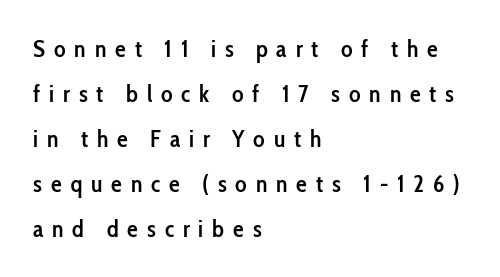
The image shows 24 px text type, upright; set left-aligned, line spacing 1.88x, unusually wide letter spacing (+0.37 em), not underlined.
